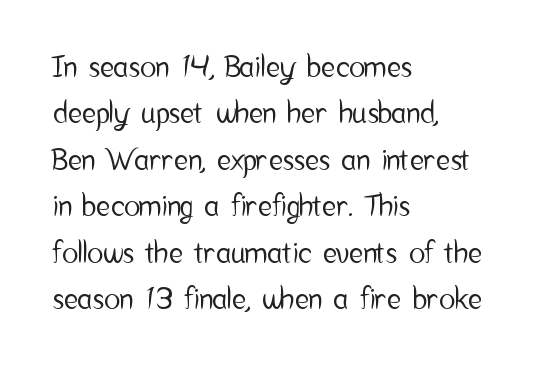
Q: Is the text italic (slanted)? A: No, it is upright.
Q: Is the typeface a serif or a sans-serif typeface? A: Sans-serif.
Q: Is the text underlined? A: No.
Q: How is the paragraph aligned? A: Left-aligned.
Q: Is the spacing between letters normal or unusually wide? A: Normal.
Q: Is the spacing between lines tight, normal or loose? A: Normal.
Q: Width (condensed, normal, or wide)? A: Condensed.
Q: Stroke contrast? A: Low.
Q: x-height? A: Medium.
Q: Monospaced? A: No.
